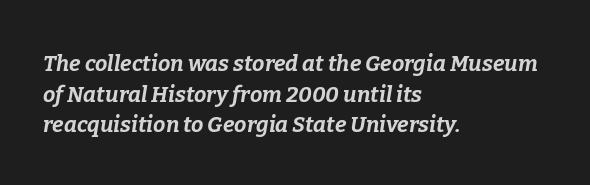
Q: Is the text bold? A: Yes.
Q: Is the text italic (slanted)? A: Yes, it leans right by about 9 degrees.
Q: Is the text underlined? A: No.
Q: How is the paragraph aligned? A: Left-aligned.
Q: Is the spacing between letters normal or unusually wide? A: Normal.
Q: Is the spacing between lines tight, normal or loose? A: Normal.
